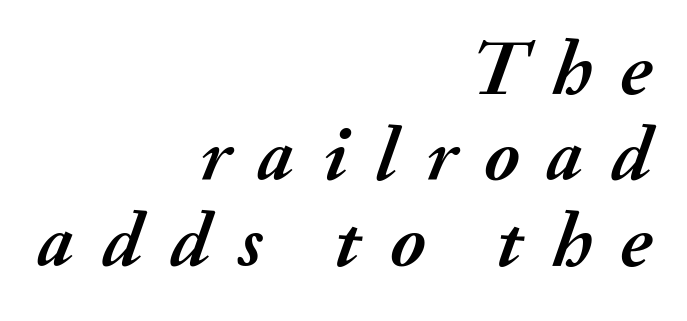
The letterforms stand isolated, each surrounded by extra space. Is there much room between lines? No — they nearly touch. Strokes here are thick enough to call this a true bold. Quick note: italic.
